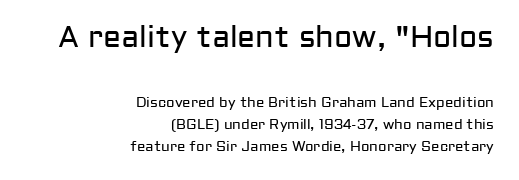
Q: Is the text bold? A: No.
Q: Is the text italic (slanted)? A: No, it is upright.
Q: Is the typeface a serif or a sans-serif typeface? A: Sans-serif.
Q: Is the text underlined? A: No.
Q: How is the paragraph aligned? A: Right-aligned.
Q: Is the spacing between letters normal or unusually wide? A: Normal.
Q: Is the spacing between lines tight, normal or loose? A: Normal.
Q: Which block of text is set in a larger size, the first (top) or the second (bottom)? A: The first (top) one.
Q: Width (condensed, normal, or wide)? A: Normal.
Q: Stroke contrast? A: Low.
Q: x-height? A: Medium.
Q: Monospaced? A: No.
